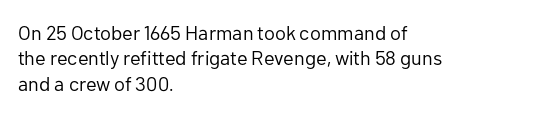
The image shows 20 px text type, upright; set left-aligned, normal line spacing (1.27x), normal letter spacing, not underlined.
